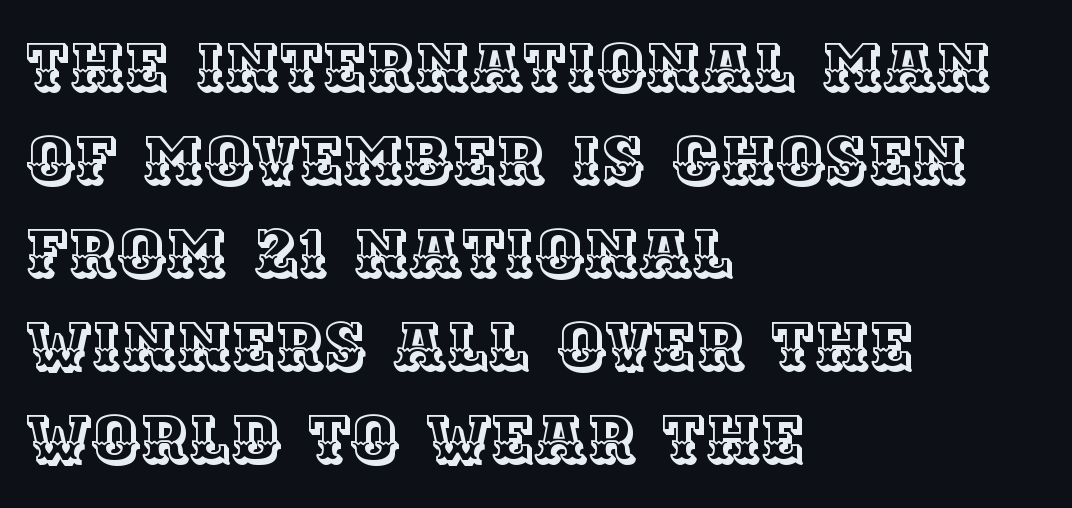
The face used here is proportionally spaced, like ordinary book or web type. The gap between lines stays unmarked. Compared with a centered layout, this one pins lines to the left instead. Reading down the column, the eye jumps a familiar distance to each next line. You can tell it's not italic because the verticals are truly vertical.
